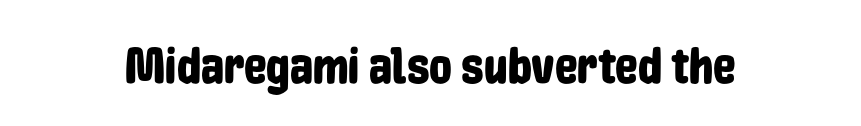
The image shows 51 px condensed sans-serif type, upright; set normal letter spacing, not underlined; low stroke contrast and a medium x-height.
